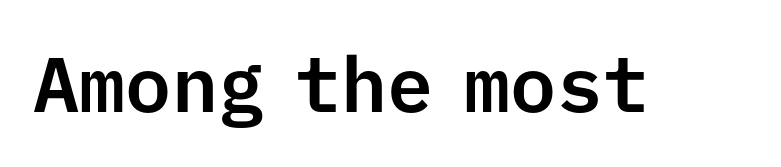
Q: Is the text italic (slanted)? A: No, it is upright.
Q: Is the typeface a serif or a sans-serif typeface? A: Sans-serif.
Q: Is the text underlined? A: No.
Q: Is the spacing between letters normal or unusually wide? A: Normal.
Q: Width (condensed, normal, or wide)? A: Normal.
Q: Stroke contrast? A: Low.
Q: x-height? A: Medium.
Q: Monospaced? A: Yes.
